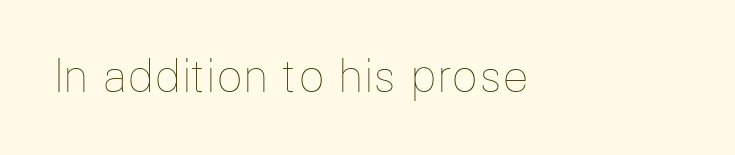
{"italic": "no", "bold": "no", "weight": "thin", "width": "normal", "stroke_contrast": "low", "x_height": "medium", "monospaced": "no", "underline": "no", "letter_spacing": "normal", "letter_spacing_em": 0.0, "glyph_px": 44}
